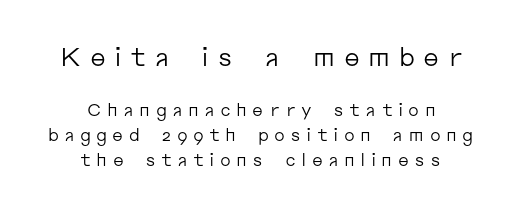
Q: Is the text bold? A: No.
Q: Is the text italic (slanted)? A: No, it is upright.
Q: Is the text underlined? A: No.
Q: How is the paragraph aligned? A: Centered.
Q: Is the spacing between letters normal or unusually wide? A: Unusually wide.
Q: Is the spacing between lines tight, normal or loose? A: Normal.
Q: Which block of text is set in a larger size, the first (top) or the second (bottom)? A: The first (top) one.
